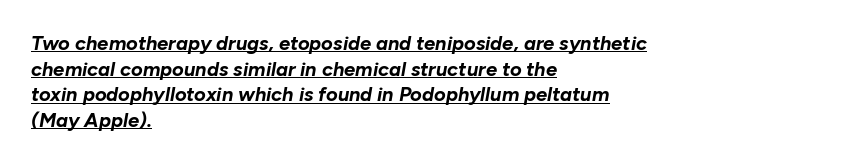
The image shows 20 px bold type, italic (leaning right); set left-aligned, normal line spacing (1.28x), normal letter spacing, underlined.
